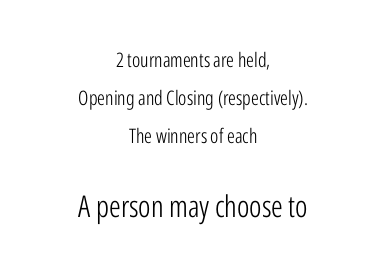
{"serif": "no", "italic": "no", "bold": "no", "weight": "light", "width": "condensed", "stroke_contrast": "low", "x_height": "medium", "monospaced": "no", "underline": "no", "align": "center", "line_spacing": "loose", "line_spacing_ratio": 1.91, "letter_spacing": "normal", "letter_spacing_em": 0.0, "larger_block": "second", "size_ratio": 1.5, "glyph_px": 30}
